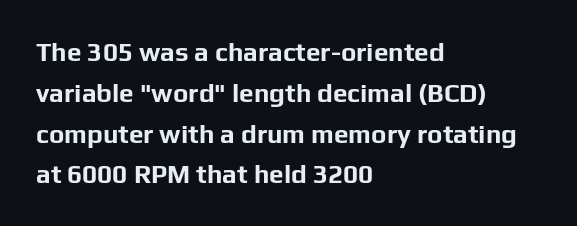
Q: Is the text bold? A: Yes.
Q: Is the text italic (slanted)? A: No, it is upright.
Q: Is the text underlined? A: No.
Q: How is the paragraph aligned? A: Left-aligned.
Q: Is the spacing between letters normal or unusually wide? A: Normal.
Q: Is the spacing between lines tight, normal or loose? A: Normal.
